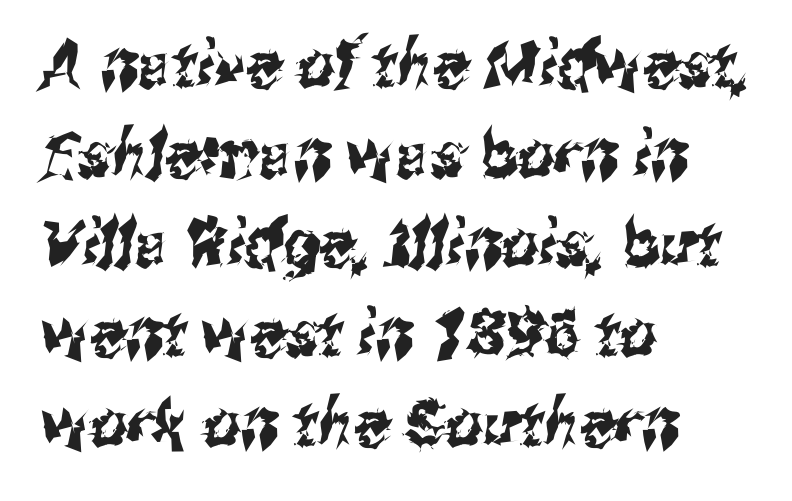
{"serif": "no", "width": "condensed", "stroke_contrast": "medium", "x_height": "medium", "monospaced": "no", "underline": "no", "align": "left", "line_spacing": "normal", "line_spacing_ratio": 1.38, "letter_spacing": "normal", "letter_spacing_em": 0.0, "glyph_px": 65}
